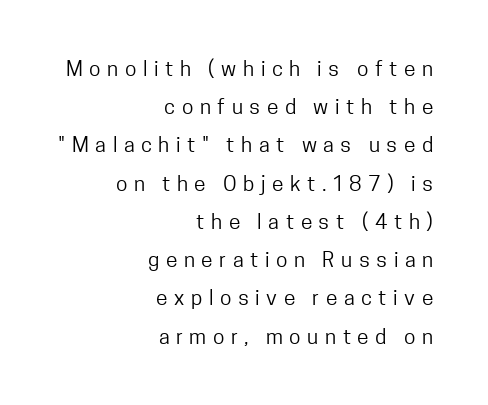
The image shows 21 px text type, upright; set right-aligned, line spacing 1.82x, unusually wide letter spacing (+0.31 em), not underlined.
